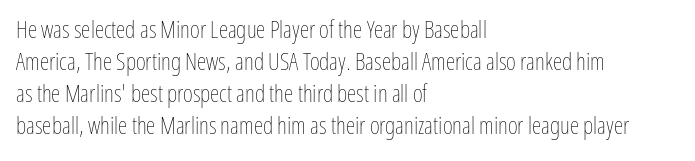
Q: Is the text bold? A: No.
Q: Is the text italic (slanted)? A: No, it is upright.
Q: Is the text underlined? A: No.
Q: How is the paragraph aligned? A: Left-aligned.
Q: Is the spacing between letters normal or unusually wide? A: Normal.
Q: Is the spacing between lines tight, normal or loose? A: Normal.
